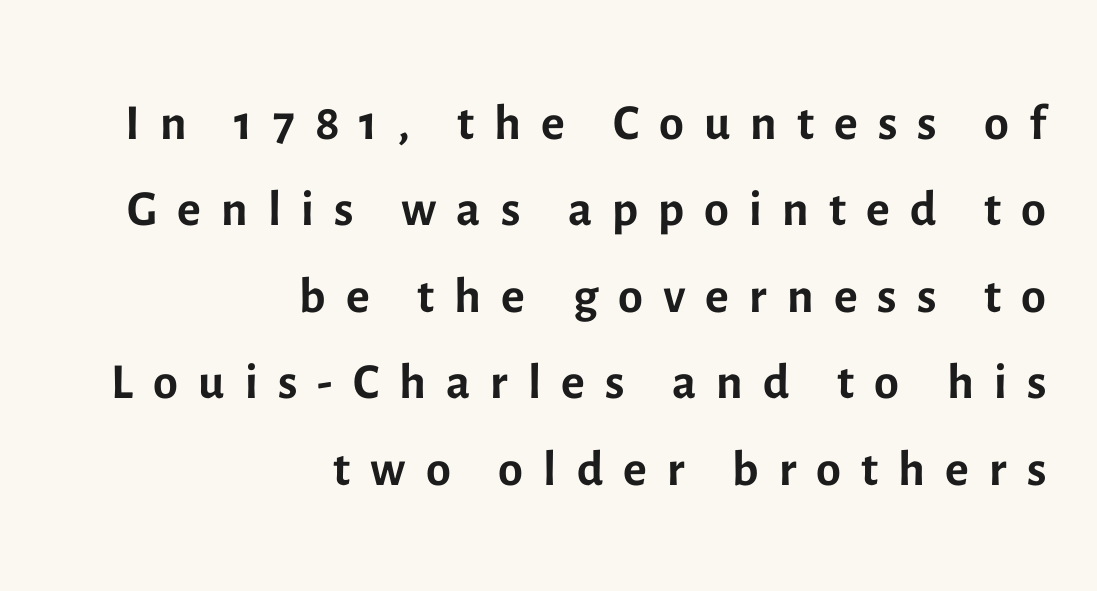
The image shows 72 px regular-weight sans-serif type, upright; set right-aligned, line spacing 1.2x, unusually wide letter spacing (+0.28 em), not underlined; a medium x-height.
